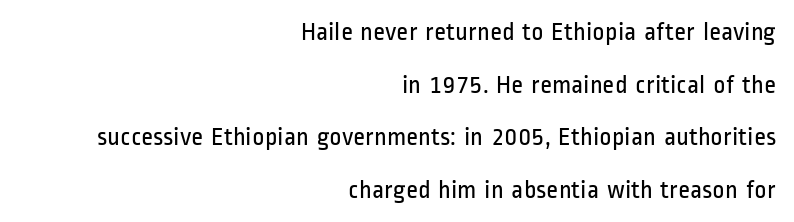
Q: Is the text bold? A: No.
Q: Is the text italic (slanted)? A: No, it is upright.
Q: Is the text underlined? A: No.
Q: How is the paragraph aligned? A: Right-aligned.
Q: Is the spacing between letters normal or unusually wide? A: Normal.
Q: Is the spacing between lines tight, normal or loose? A: Loose.
